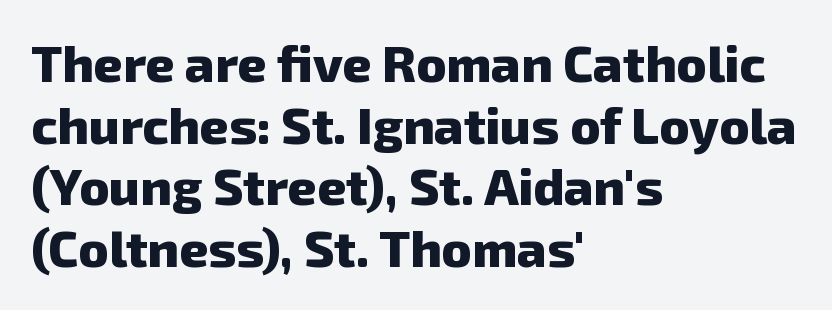
The image shows 51 px heavy sans-serif type; set left-aligned, line spacing 1.21x, normal letter spacing, not underlined; low stroke contrast and a medium x-height.
